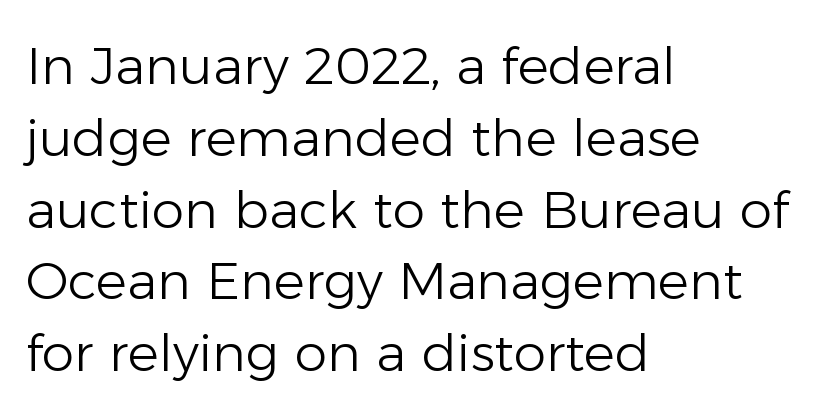
Q: Is the text bold? A: No.
Q: Is the text italic (slanted)? A: No, it is upright.
Q: Is the typeface a serif or a sans-serif typeface? A: Sans-serif.
Q: Is the text underlined? A: No.
Q: How is the paragraph aligned? A: Left-aligned.
Q: Is the spacing between letters normal or unusually wide? A: Normal.
Q: Is the spacing between lines tight, normal or loose? A: Normal.
Q: Width (condensed, normal, or wide)? A: Normal.
Q: Stroke contrast? A: Low.
Q: x-height? A: Medium.
Q: Monospaced? A: No.
